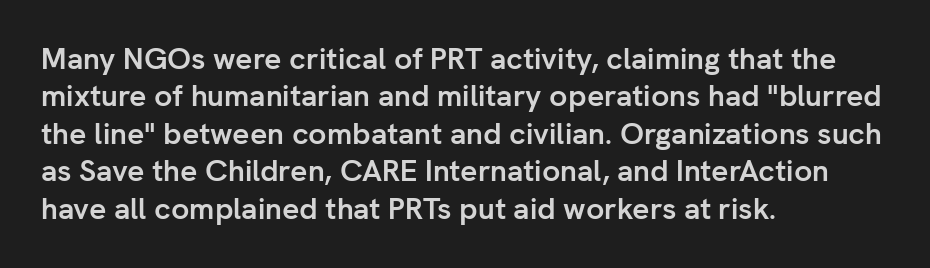
No feet cap the strokes, marking this as sans-serif type. A typesetter would call this proportional, since set widths differ per character. Which margin do the lines hug? The left one — the right edge is uneven. A dark, heavy texture on the line: the type is bold. The strip under each line holds only bare page.
